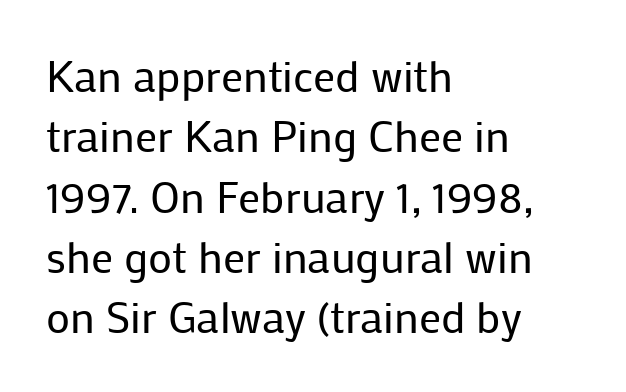
Q: Is the text bold? A: No.
Q: Is the text italic (slanted)? A: No, it is upright.
Q: Is the typeface a serif or a sans-serif typeface? A: Sans-serif.
Q: Is the text underlined? A: No.
Q: How is the paragraph aligned? A: Left-aligned.
Q: Is the spacing between letters normal or unusually wide? A: Normal.
Q: Is the spacing between lines tight, normal or loose? A: Normal.
Q: Width (condensed, normal, or wide)? A: Normal.
Q: Stroke contrast? A: Low.
Q: x-height? A: Medium.
Q: Monospaced? A: No.
